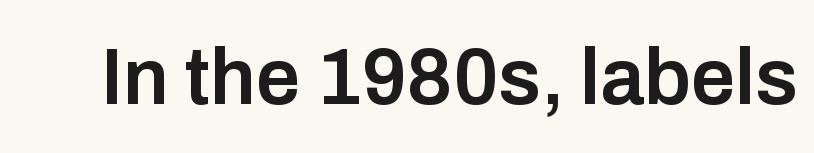
{"serif": "no", "italic": "no", "bold": "semi", "weight": "semibold", "width": "normal", "stroke_contrast": "low", "x_height": "medium", "monospaced": "no", "underline": "no", "letter_spacing": "normal", "letter_spacing_em": 0.0, "glyph_px": 79}
